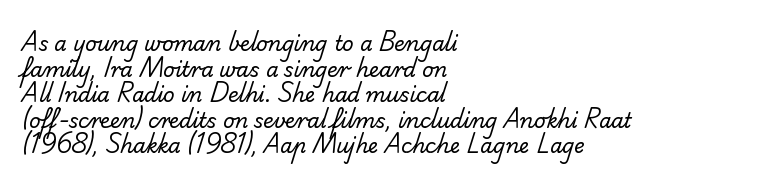
Heaviness? Minimal to ordinary, like unemphasized prose. Each line starts at the same left margin while the right side varies. Plain, unruled lines of type. This sample keeps an unexceptional amount of space between lines. Nobody touched the tracking dial on this one.
